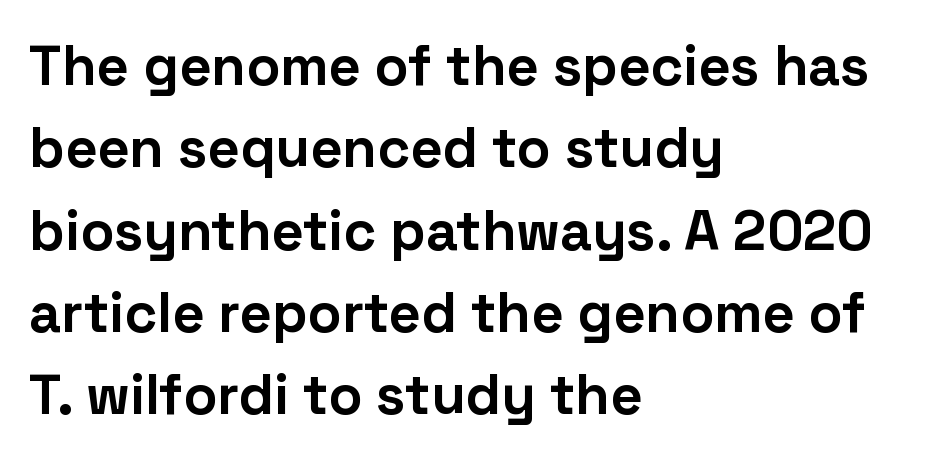
Q: Is the text bold? A: Yes.
Q: Is the text italic (slanted)? A: No, it is upright.
Q: Is the typeface a serif or a sans-serif typeface? A: Sans-serif.
Q: Is the text underlined? A: No.
Q: How is the paragraph aligned? A: Left-aligned.
Q: Is the spacing between letters normal or unusually wide? A: Normal.
Q: Is the spacing between lines tight, normal or loose? A: Normal.
Q: Width (condensed, normal, or wide)? A: Normal.
Q: Stroke contrast? A: Low.
Q: x-height? A: Medium.
Q: Monospaced? A: No.
